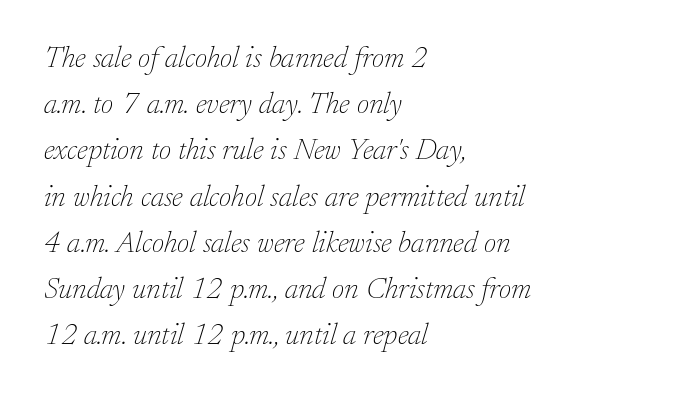
Q: Is the text bold? A: No.
Q: Is the text italic (slanted)? A: Yes, it leans right by about 17 degrees.
Q: Is the typeface a serif or a sans-serif typeface? A: Serif.
Q: Is the text underlined? A: No.
Q: How is the paragraph aligned? A: Left-aligned.
Q: Is the spacing between letters normal or unusually wide? A: Normal.
Q: Is the spacing between lines tight, normal or loose? A: Normal.
Q: Width (condensed, normal, or wide)? A: Normal.
Q: Stroke contrast? A: Low.
Q: x-height? A: Small.
Q: Monospaced? A: No.
